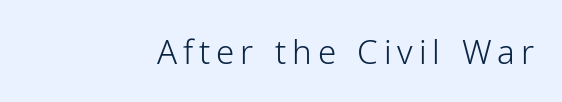
{"serif": "no", "italic": "no", "bold": "no", "weight": "light", "width": "normal", "stroke_contrast": "low", "x_height": "medium", "monospaced": "no", "underline": "no", "align": "right", "glyph_px": 33}
